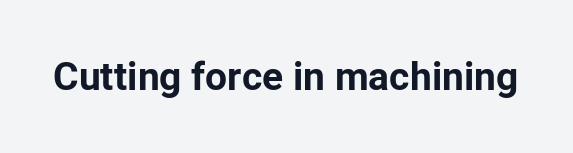
Q: Is the text bold? A: Yes.
Q: Is the text italic (slanted)? A: No, it is upright.
Q: Is the typeface a serif or a sans-serif typeface? A: Sans-serif.
Q: Is the text underlined? A: No.
Q: Is the spacing between letters normal or unusually wide? A: Normal.
Q: Width (condensed, normal, or wide)? A: Normal.
Q: Stroke contrast? A: Low.
Q: x-height? A: Medium.
Q: Monospaced? A: No.
